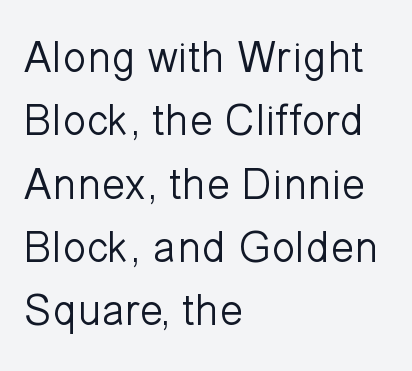
{"serif": "no", "italic": "no", "bold": "no", "weight": "light", "width": "normal", "stroke_contrast": "low", "x_height": "medium", "monospaced": "no", "underline": "no", "align": "left", "line_spacing": "normal", "line_spacing_ratio": 1.44, "letter_spacing": "normal", "letter_spacing_em": 0.0, "glyph_px": 44}
